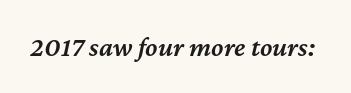
{"italic": "yes", "lean": "right", "slant_degrees": 12, "bold": "semi", "weight": "semibold", "width": "normal", "stroke_contrast": "medium", "x_height": "medium", "monospaced": "no", "underline": "no", "letter_spacing": "normal", "letter_spacing_em": 0.0, "glyph_px": 28}
